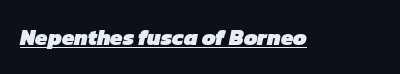
{"bold": "yes", "underline": "yes", "letter_spacing": "normal", "letter_spacing_em": 0.0, "glyph_px": 22}
